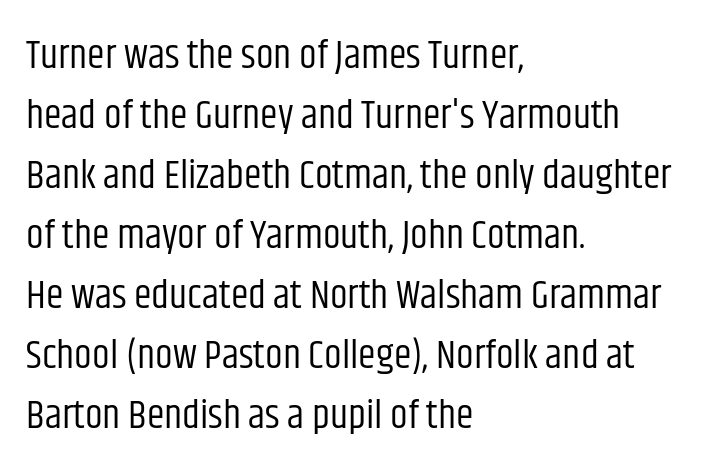
Lines of text with bare space underneath. The face used here is proportionally spaced, like ordinary book or web type. The lines in this sample share a left origin and differ only in where they stop. The strokes carry an ordinary text weight at most. Leading matches the norm, producing a regular column. Designer's note — italics off, roman on.
